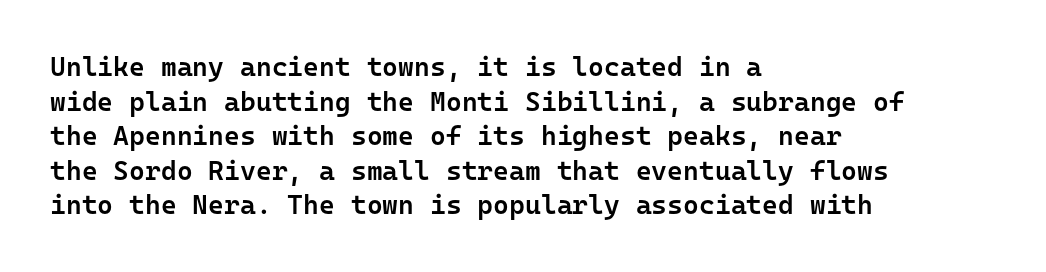
Q: Is the text bold? A: Semi-bold.
Q: Is the text italic (slanted)? A: No, it is upright.
Q: Is the text underlined? A: No.
Q: How is the paragraph aligned? A: Left-aligned.
Q: Is the spacing between letters normal or unusually wide? A: Normal.
Q: Is the spacing between lines tight, normal or loose? A: Normal.
